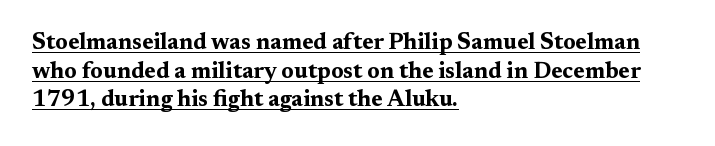
Q: Is the text bold? A: Yes.
Q: Is the text italic (slanted)? A: No, it is upright.
Q: Is the text underlined? A: Yes.
Q: How is the paragraph aligned? A: Left-aligned.
Q: Is the spacing between letters normal or unusually wide? A: Normal.
